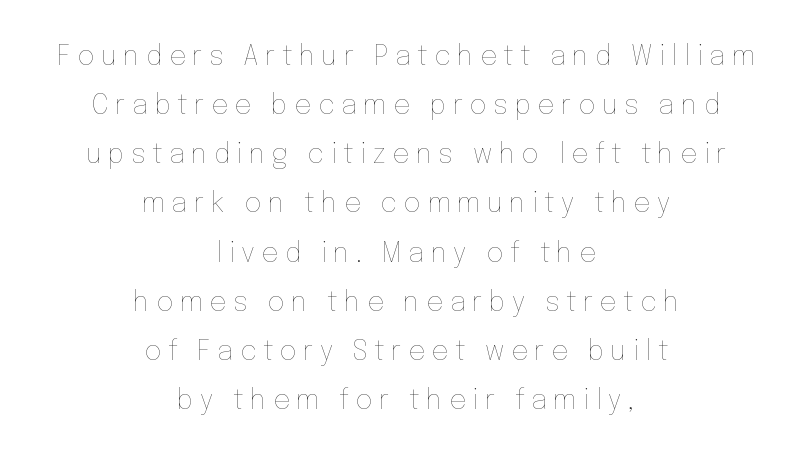
The image shows 27 px text type, upright; set centered, line spacing 1.82x, unusually wide letter spacing (+0.24 em), not underlined.
